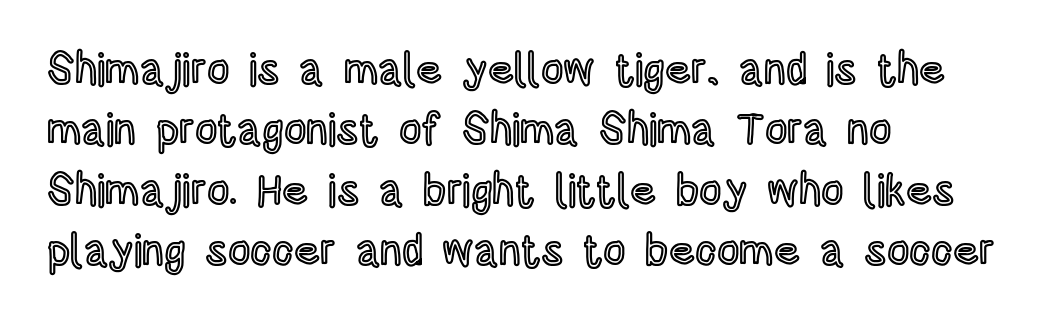
{"italic": "no", "width": "condensed", "x_height": "large", "monospaced": "no", "underline": "no", "align": "left", "line_spacing": "normal", "line_spacing_ratio": 1.37, "letter_spacing": "normal", "letter_spacing_em": 0.0, "glyph_px": 44}
